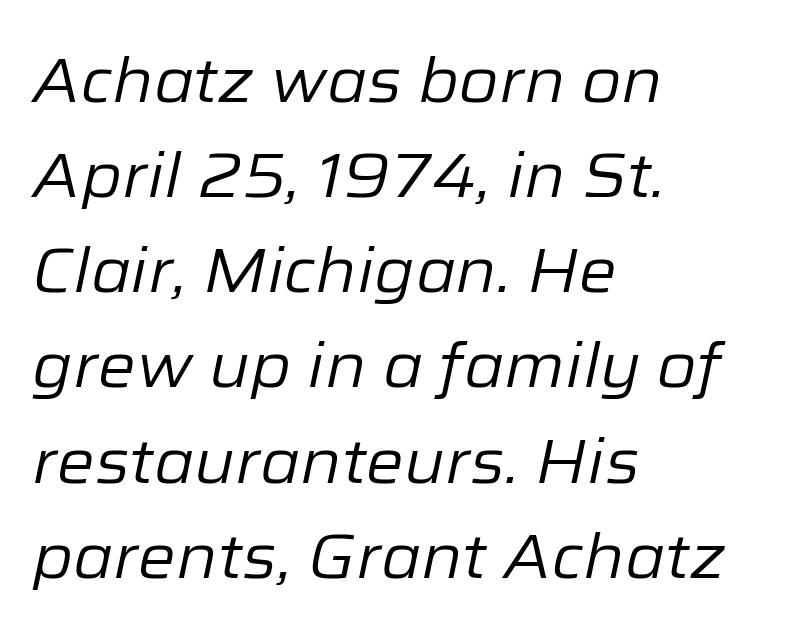
{"italic": "yes", "lean": "right", "slant_degrees": 12, "bold": "no", "weight": "regular", "width": "normal", "stroke_contrast": "low", "x_height": "medium", "monospaced": "no", "underline": "no", "align": "left", "line_spacing": "normal", "line_spacing_ratio": 1.56, "letter_spacing": "normal", "letter_spacing_em": 0.0, "glyph_px": 61}
